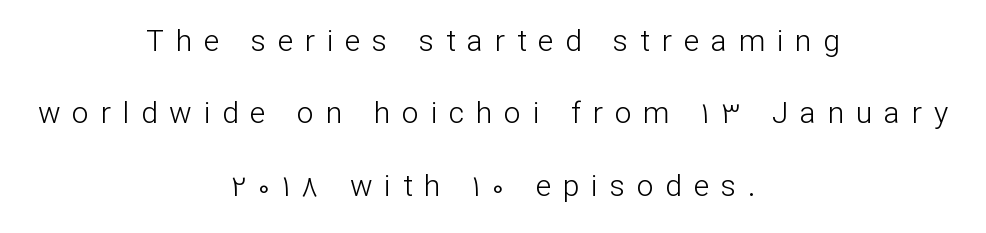
The zone under the glyphs is completely vacant. Does the leading feel generous? Absolutely, it's lavish. Line starts and ends both wander, symmetrically. Letter spacing: wide. Type style note: lacks serifs. Proportional: the letters do not fall into vertical columns.
